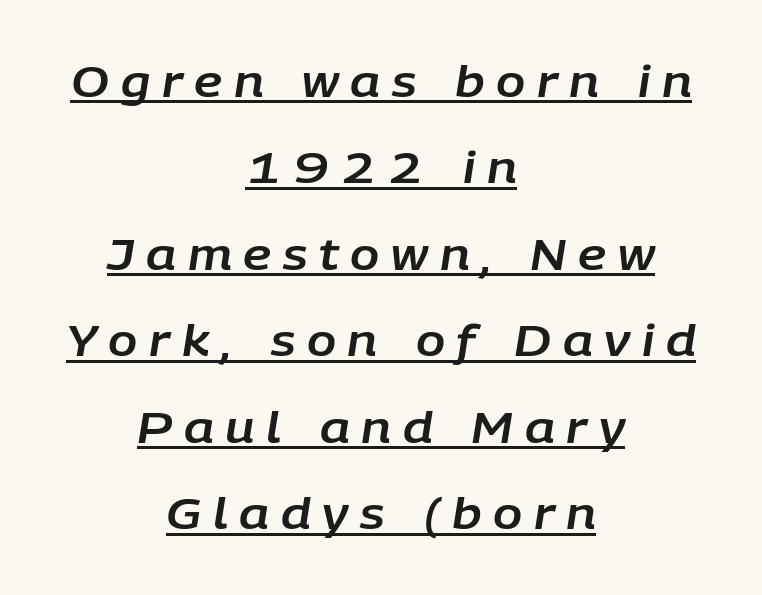
Italic: yes, the glyphs are oblique. This block would shrink considerably if given ordinary leading; it's expanded now. Looks like regular typesetting: each glyph gets only the width it needs. Inter-character spacing is expanded well beyond the font's built-in metrics. This rendering features underlined lettering. Casual observation: everything's sitting right in the middle.
